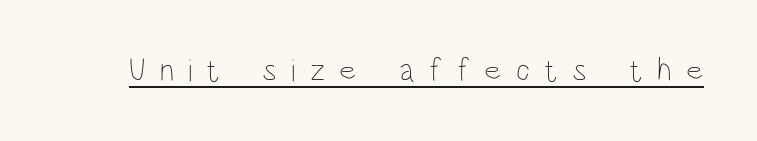
{"italic": "no", "bold": "no", "weight": "thin", "width": "condensed", "stroke_contrast": "low", "x_height": "large", "monospaced": "no", "underline": "yes", "letter_spacing": "wide", "letter_spacing_em": 0.44, "glyph_px": 32}
